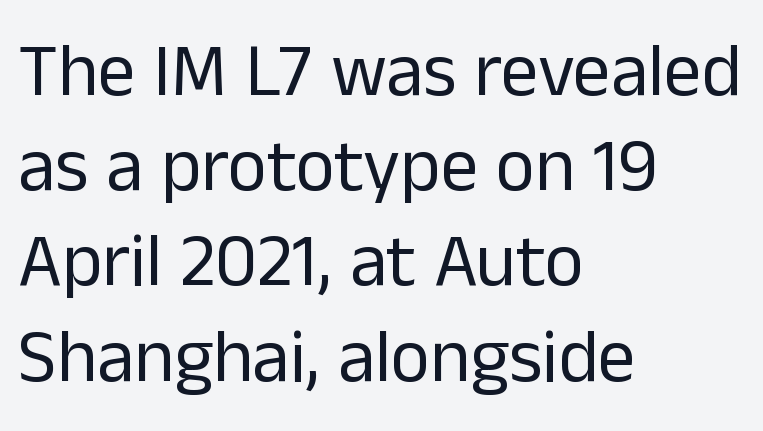
Q: Is the text bold? A: No.
Q: Is the text italic (slanted)? A: No, it is upright.
Q: Is the typeface a serif or a sans-serif typeface? A: Sans-serif.
Q: Is the text underlined? A: No.
Q: How is the paragraph aligned? A: Left-aligned.
Q: Is the spacing between letters normal or unusually wide? A: Normal.
Q: Is the spacing between lines tight, normal or loose? A: Normal.
Q: Width (condensed, normal, or wide)? A: Normal.
Q: Stroke contrast? A: Low.
Q: x-height? A: Medium.
Q: Monospaced? A: No.
